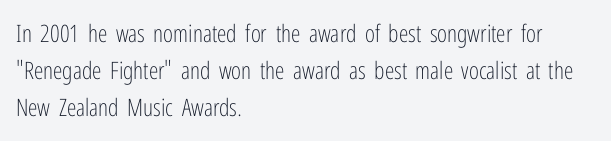
Q: Is the text bold? A: No.
Q: Is the text italic (slanted)? A: No, it is upright.
Q: Is the text underlined? A: No.
Q: How is the paragraph aligned? A: Left-aligned.
Q: Is the spacing between letters normal or unusually wide? A: Normal.
Q: Is the spacing between lines tight, normal or loose? A: Normal.
